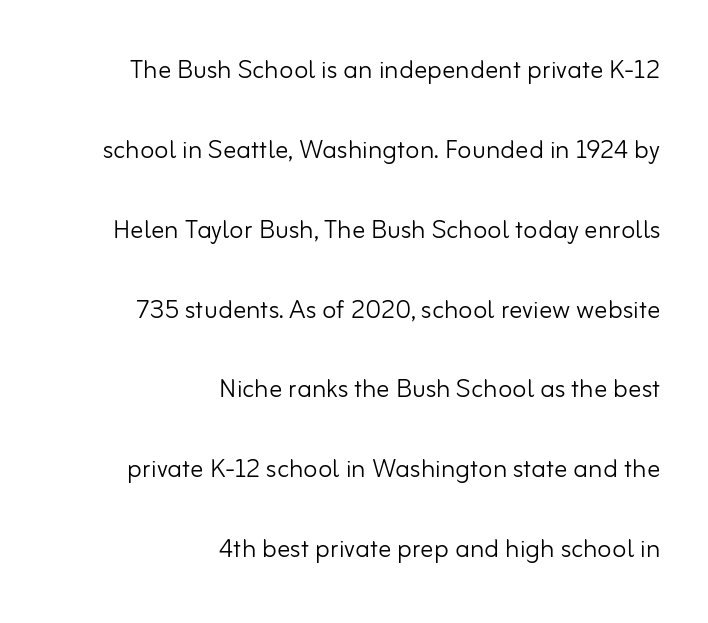
{"serif": "no", "italic": "no", "bold": "no", "weight": "light", "width": "normal", "stroke_contrast": "low", "x_height": "small", "monospaced": "no", "underline": "no", "align": "right", "line_spacing": "loose", "line_spacing_ratio": 2.42, "letter_spacing": "normal", "letter_spacing_em": 0.0, "glyph_px": 33}
